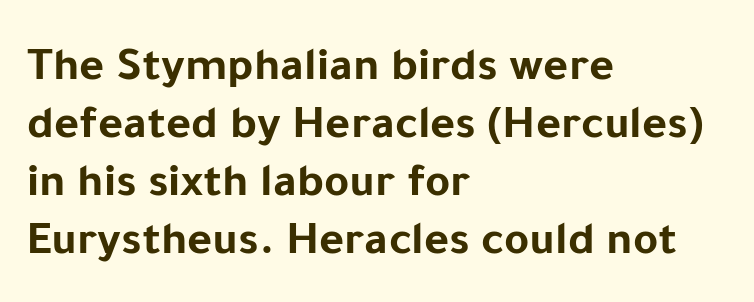
{"serif": "no", "italic": "no", "bold": "yes", "weight": "bold", "width": "normal", "stroke_contrast": "low", "x_height": "medium", "monospaced": "no", "underline": "no", "align": "left", "line_spacing_ratio": 1.21, "letter_spacing": "normal", "letter_spacing_em": 0.0, "glyph_px": 48}
